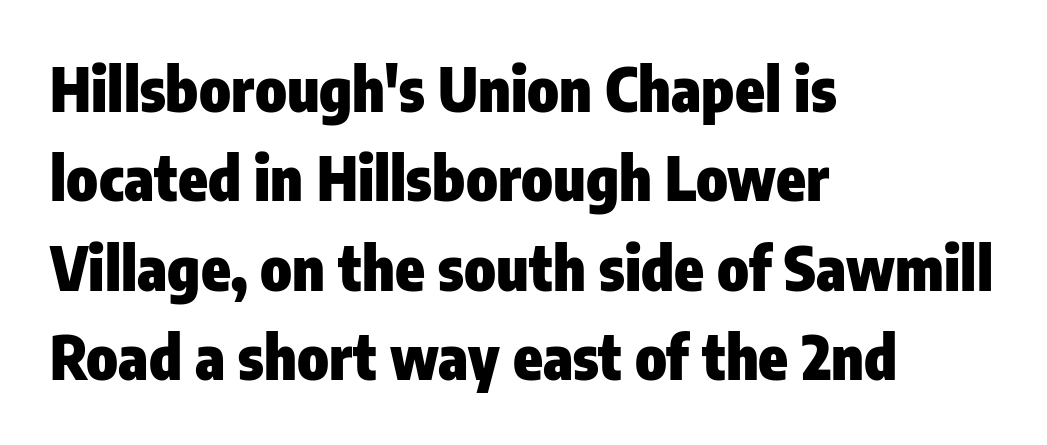
{"serif": "no", "italic": "no", "bold": "yes", "weight": "heavy", "width": "condensed", "stroke_contrast": "low", "x_height": "medium", "monospaced": "no", "underline": "no", "align": "left", "line_spacing": "normal", "line_spacing_ratio": 1.49, "letter_spacing": "normal", "letter_spacing_em": 0.0, "glyph_px": 60}
